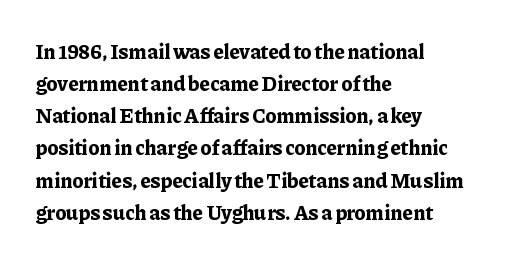
{"italic": "no", "bold": "yes", "underline": "no", "align": "left", "line_spacing": "normal", "line_spacing_ratio": 1.53, "letter_spacing": "normal", "letter_spacing_em": 0.0, "glyph_px": 21}
